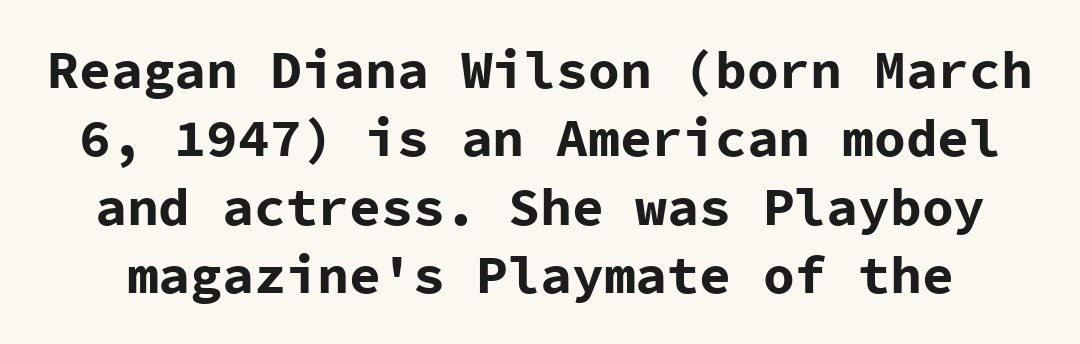
Thick stems and heavy bowls — unmistakably bold. The glyphs are unaccompanied by any horizontal stroke below them. Vertically, the passage feels balanced, rows spaced as you'd expect. No extra tracking has been applied to these lines. Is this a fixed-width face? Yes — each glyph sits in an identical cell.
